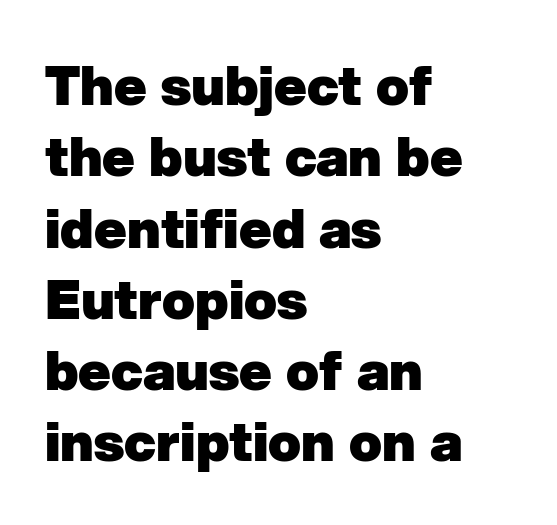
Q: Is the text bold? A: Yes.
Q: Is the typeface a serif or a sans-serif typeface? A: Sans-serif.
Q: Is the text underlined? A: No.
Q: How is the paragraph aligned? A: Left-aligned.
Q: Is the spacing between letters normal or unusually wide? A: Normal.
Q: Is the spacing between lines tight, normal or loose? A: Normal.
Q: Width (condensed, normal, or wide)? A: Normal.
Q: Stroke contrast? A: Low.
Q: x-height? A: Medium.
Q: Monospaced? A: No.
